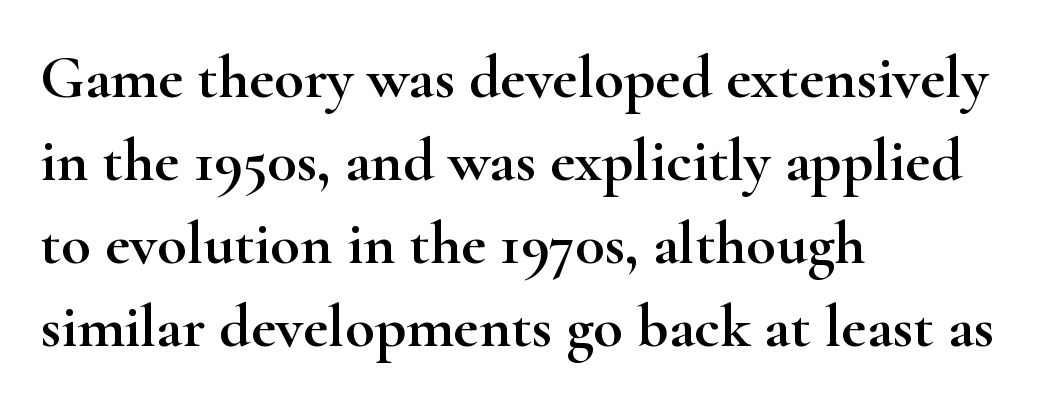
Q: Is the text italic (slanted)? A: No, it is upright.
Q: Is the typeface a serif or a sans-serif typeface? A: Serif.
Q: Is the text underlined? A: No.
Q: How is the paragraph aligned? A: Left-aligned.
Q: Is the spacing between letters normal or unusually wide? A: Normal.
Q: Is the spacing between lines tight, normal or loose? A: Normal.
Q: Width (condensed, normal, or wide)? A: Wide.
Q: Stroke contrast? A: High.
Q: x-height? A: Small.
Q: Monospaced? A: No.
